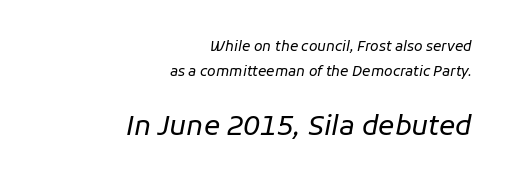
{"italic": "yes", "lean": "right", "slant_degrees": 11, "bold": "no", "underline": "no", "align": "right", "line_spacing_ratio": 1.81, "letter_spacing": "normal", "letter_spacing_em": 0.0, "larger_block": "second", "size_ratio": 1.93, "glyph_px": 27}
